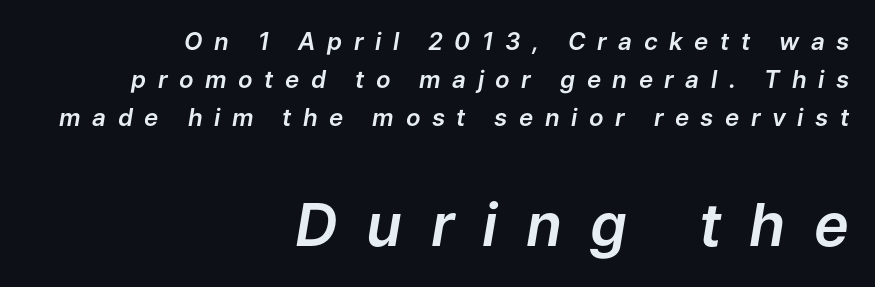
The image shows 59 px text type, italic (leaning right); set right-aligned, normal line spacing (1.59x), unusually wide letter spacing (+0.48 em), not underlined; the second (bottom) block is 2.46x larger; low stroke contrast and a medium x-height.
